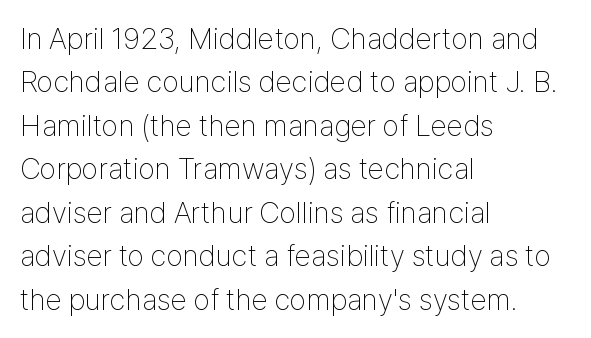
Q: Is the text bold? A: No.
Q: Is the text italic (slanted)? A: No, it is upright.
Q: Is the typeface a serif or a sans-serif typeface? A: Sans-serif.
Q: Is the text underlined? A: No.
Q: How is the paragraph aligned? A: Left-aligned.
Q: Is the spacing between letters normal or unusually wide? A: Normal.
Q: Is the spacing between lines tight, normal or loose? A: Normal.
Q: Width (condensed, normal, or wide)? A: Condensed.
Q: Stroke contrast? A: Low.
Q: x-height? A: Medium.
Q: Monospaced? A: No.
